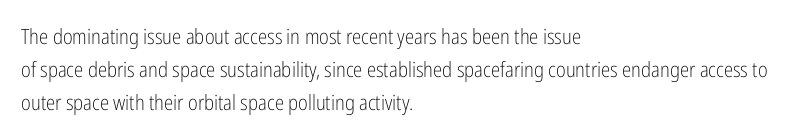
Upright lettering throughout. The rows are spaced the way most documents space them. These lines stack with their left ends in a neat column. The space beneath each line is pristine and unruled. This sample uses plain, unmodified letter spacing. Stem width sits at or under what a default text font uses.
